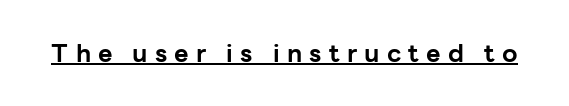
The image shows 25 px bold type, upright; set unusually wide letter spacing (+0.29 em), underlined.
